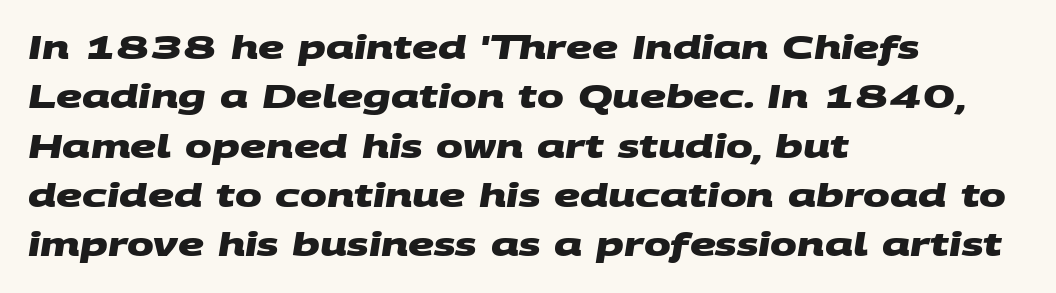
{"serif": "no", "bold": "yes", "weight": "heavy", "width": "wide", "stroke_contrast": "medium", "x_height": "large", "monospaced": "no", "underline": "no", "align": "left", "line_spacing": "normal", "line_spacing_ratio": 1.54, "letter_spacing": "normal", "letter_spacing_em": 0.0, "glyph_px": 32}
